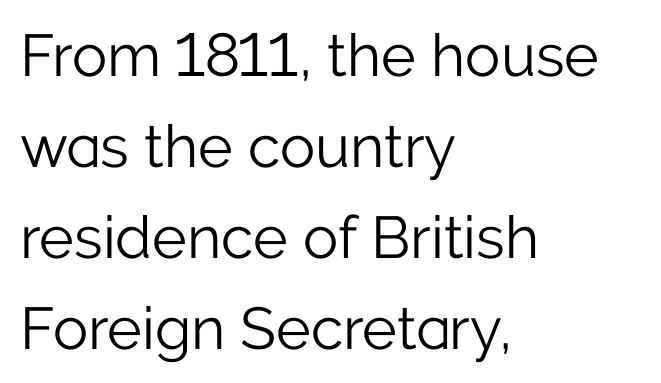
The image shows 59 px light sans-serif type, upright; set left-aligned, normal line spacing (1.54x), normal letter spacing, not underlined; low stroke contrast and a medium x-height.
